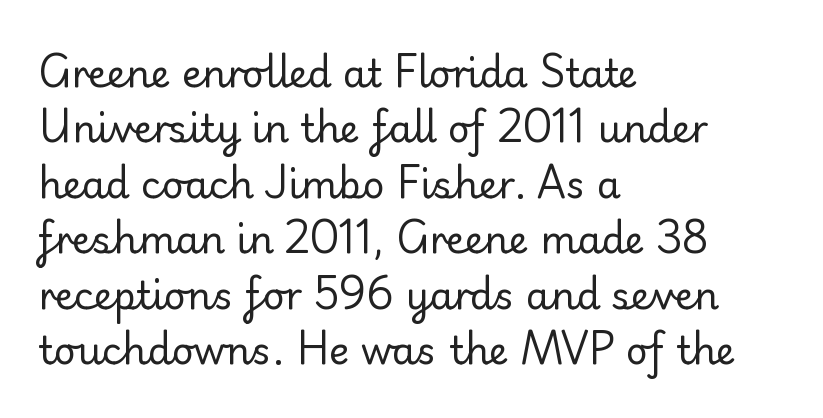
Each letter's strokes conclude bluntly, with no projecting serifs. Leading: standard. Compared with a centered layout, this one pins lines to the left instead. Heft: none added — not bold. No word sits above an underline. The rendering uses natural spacing where letterforms have individual widths.
